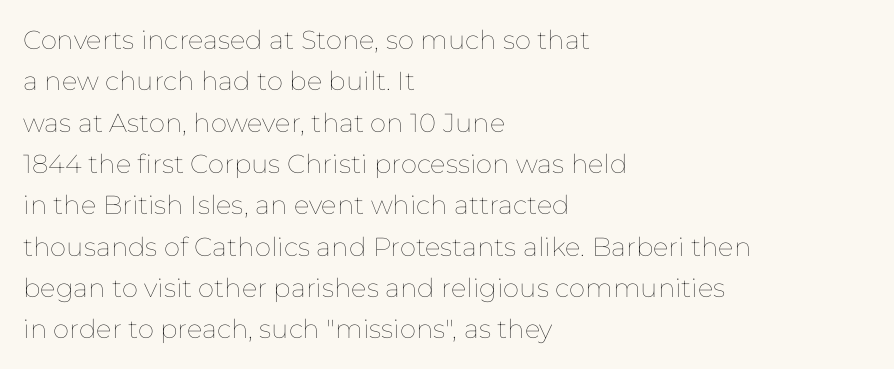
Q: Is the text bold? A: No.
Q: Is the text italic (slanted)? A: No, it is upright.
Q: Is the text underlined? A: No.
Q: How is the paragraph aligned? A: Left-aligned.
Q: Is the spacing between letters normal or unusually wide? A: Normal.
Q: Is the spacing between lines tight, normal or loose? A: Normal.
